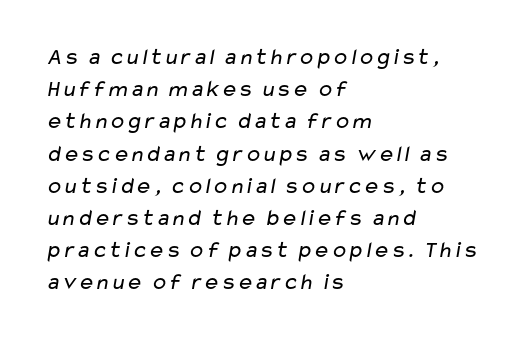
Q: Is the text bold? A: No.
Q: Is the text underlined? A: No.
Q: How is the paragraph aligned? A: Left-aligned.
Q: Is the spacing between letters normal or unusually wide? A: Normal.
Q: Is the spacing between lines tight, normal or loose? A: Normal.
